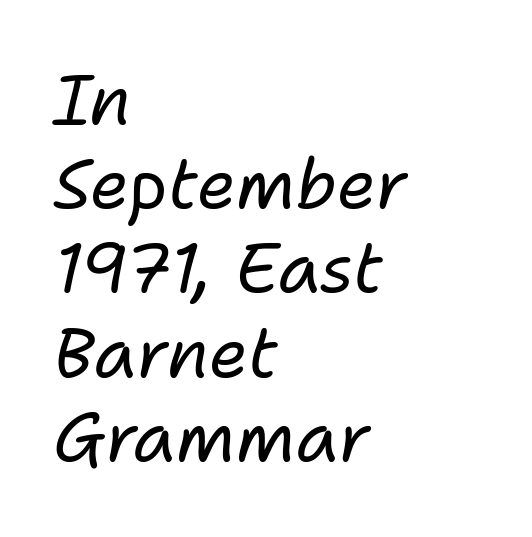
Q: Is the text bold? A: No.
Q: Is the text italic (slanted)? A: Yes, it leans right by about 11 degrees.
Q: Is the text underlined? A: No.
Q: How is the paragraph aligned? A: Left-aligned.
Q: Is the spacing between letters normal or unusually wide? A: Normal.
Q: Width (condensed, normal, or wide)? A: Normal.
Q: Stroke contrast? A: Low.
Q: x-height? A: Medium.
Q: Monospaced? A: No.
